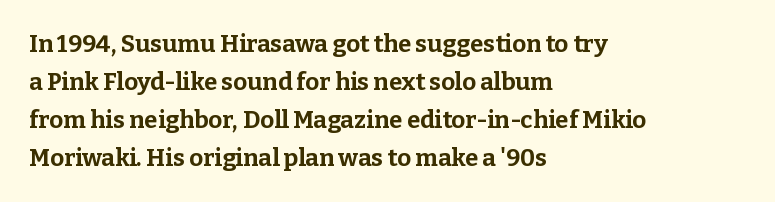
Q: Is the text bold? A: Yes.
Q: Is the text italic (slanted)? A: No, it is upright.
Q: Is the text underlined? A: No.
Q: How is the paragraph aligned? A: Left-aligned.
Q: Is the spacing between letters normal or unusually wide? A: Normal.
Q: Is the spacing between lines tight, normal or loose? A: Normal.
